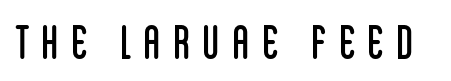
Letters have the restrained weight of plain body copy at most. This sample uses expanded letter spacing, leaving extra air between glyphs. The glyphs are unaccompanied by any horizontal stroke below them. Characters remain perfectly vertical along every line. These lines are rendered in a variable-pitch font. Serifs: no, the terminals of the letterforms are clean.
